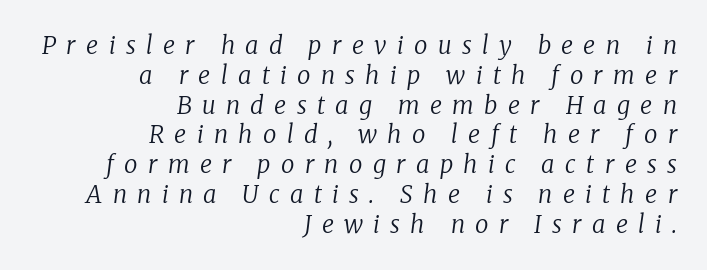
Unbolded letterforms with no extra heft. No word sits above an underline. Short and long lines alike share a common ending point at right. Here the glyphs are tracked loosely, breaking word shapes into spaced letters. Style check: oblique.
